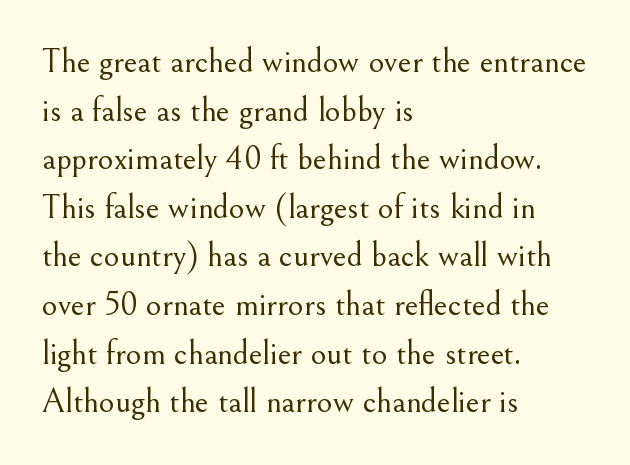
The font's upright variant was chosen for this text. Varying glyph widths throughout — classic text-font behaviour. Any mark beneath the type? The region is blank. The font is comparable to plain body text, perhaps lighter. Compared with typical paragraphs, the rows here are spaced about the same.
